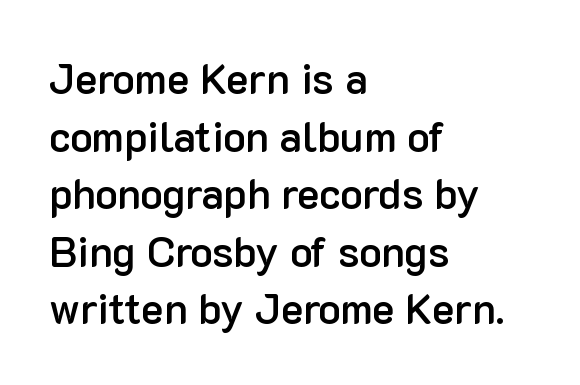
{"serif": "no", "italic": "no", "bold": "semi", "weight": "semibold", "width": "normal", "stroke_contrast": "low", "x_height": "medium", "monospaced": "no", "underline": "no", "align": "left", "line_spacing": "normal", "line_spacing_ratio": 1.37, "letter_spacing": "normal", "letter_spacing_em": 0.0, "glyph_px": 42}
